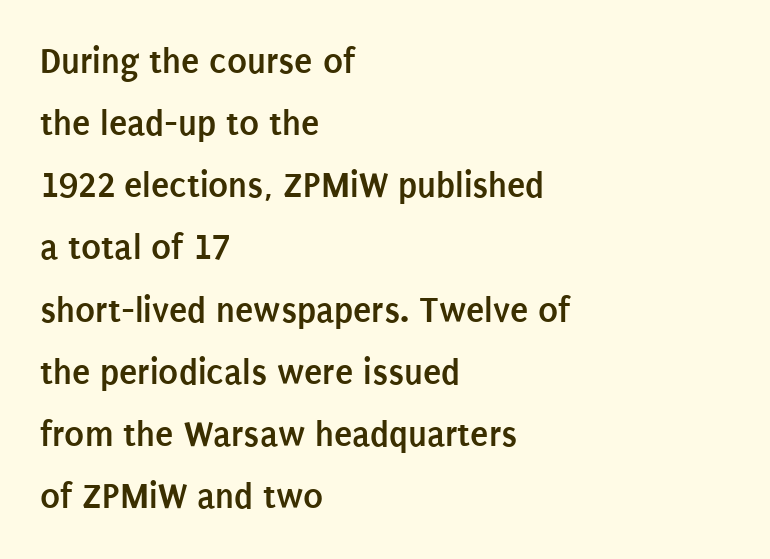
The image shows 37 px semibold, condensed sans-serif type, upright; set left-aligned, normal line spacing (1.68x), normal letter spacing, not underlined; low stroke contrast and a large x-height.
